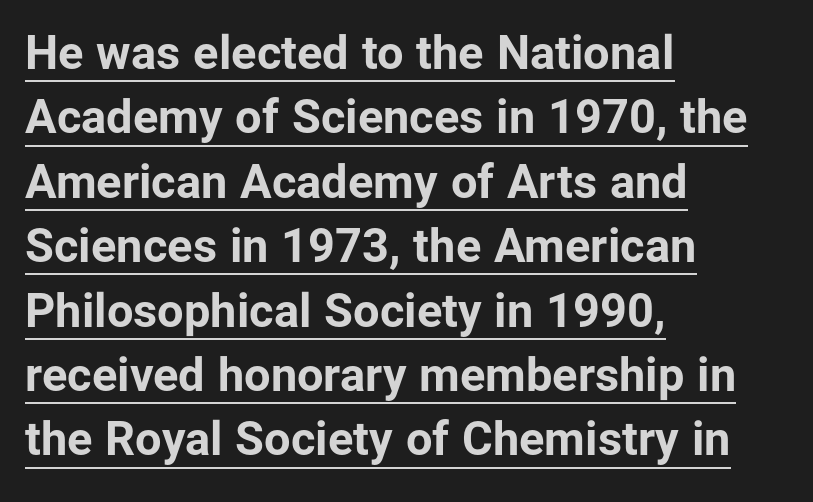
Q: Is the text bold? A: Yes.
Q: Is the text italic (slanted)? A: No, it is upright.
Q: Is the typeface a serif or a sans-serif typeface? A: Sans-serif.
Q: Is the text underlined? A: Yes.
Q: How is the paragraph aligned? A: Left-aligned.
Q: Is the spacing between letters normal or unusually wide? A: Normal.
Q: Is the spacing between lines tight, normal or loose? A: Normal.
Q: Width (condensed, normal, or wide)? A: Normal.
Q: Stroke contrast? A: Low.
Q: x-height? A: Medium.
Q: Monospaced? A: No.
